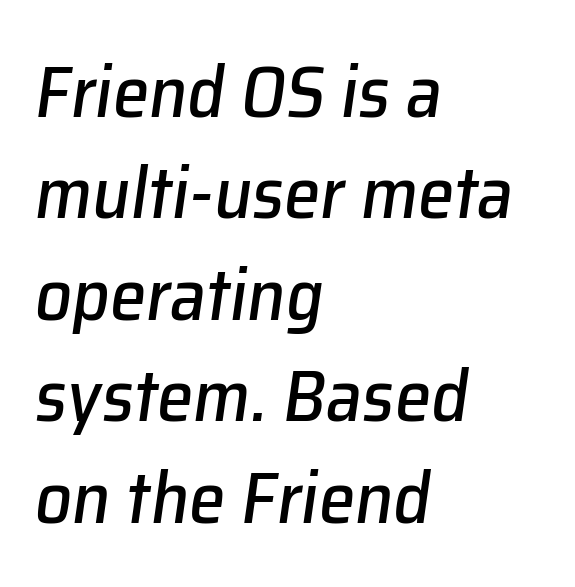
Q: Is the text italic (slanted)? A: Yes, it leans right by about 8 degrees.
Q: Is the text underlined? A: No.
Q: How is the paragraph aligned? A: Left-aligned.
Q: Is the spacing between letters normal or unusually wide? A: Normal.
Q: Is the spacing between lines tight, normal or loose? A: Normal.
Q: Width (condensed, normal, or wide)? A: Normal.
Q: Stroke contrast? A: Low.
Q: x-height? A: Medium.
Q: Monospaced? A: No.
